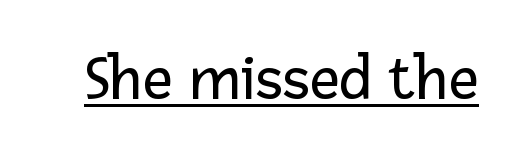
{"serif": "no", "italic": "no", "bold": "no", "weight": "regular", "width": "normal", "stroke_contrast": "low", "x_height": "medium", "monospaced": "no", "underline": "yes", "letter_spacing": "normal", "letter_spacing_em": 0.0, "glyph_px": 65}
